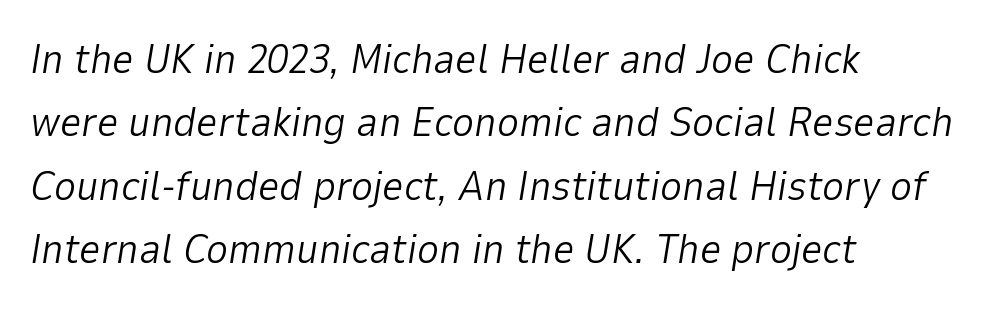
{"italic": "yes", "lean": "right", "slant_degrees": 9, "bold": "no", "weight": "light", "width": "normal", "stroke_contrast": "low", "x_height": "medium", "monospaced": "no", "underline": "no", "align": "left", "line_spacing": "normal", "line_spacing_ratio": 1.51, "letter_spacing": "normal", "letter_spacing_em": 0.0, "glyph_px": 42}
